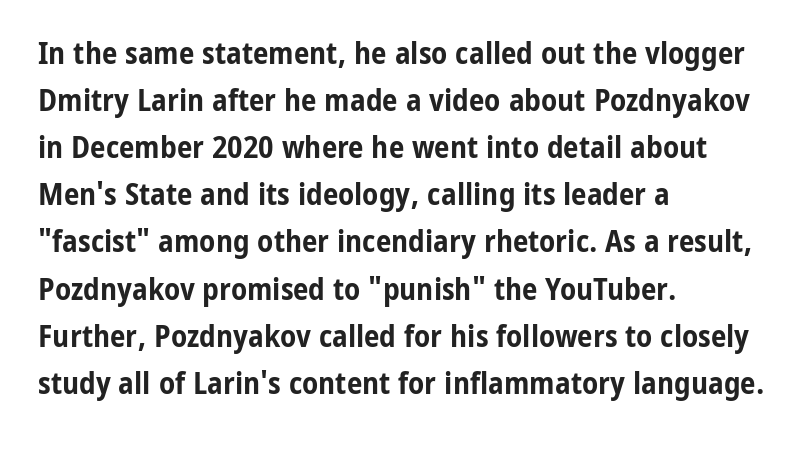
{"serif": "no", "italic": "no", "bold": "yes", "weight": "bold", "width": "condensed", "stroke_contrast": "low", "x_height": "medium", "monospaced": "no", "underline": "no", "align": "left", "line_spacing": "normal", "line_spacing_ratio": 1.52, "letter_spacing": "normal", "letter_spacing_em": 0.0, "glyph_px": 31}
